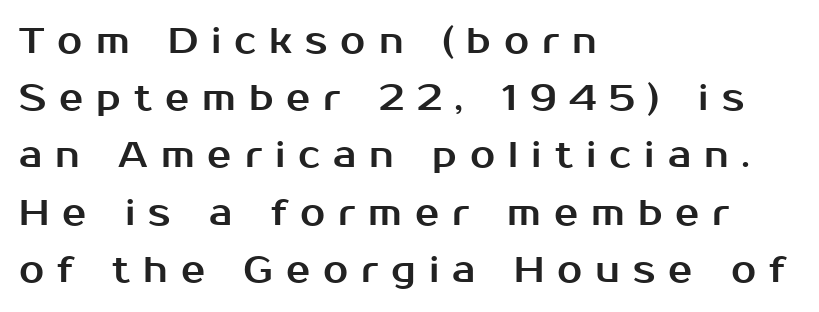
Each letter keeps its own natural width here, so spacing adapts to shape. Short and long lines alike share a common starting point at left. Has an underline been added? It has not. The glyphs in this specimen are sans serif.
